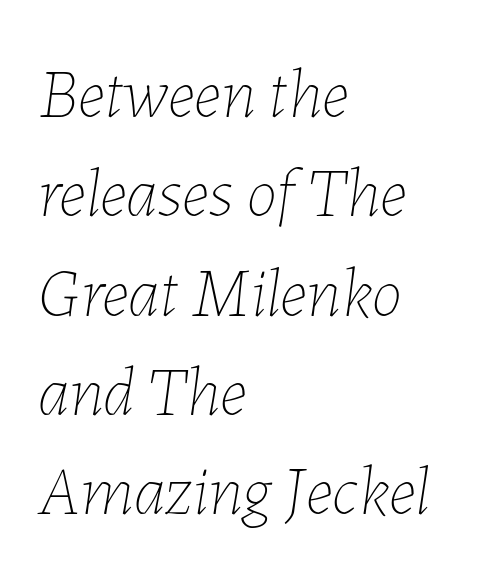
You could not count columns in this text — the font is proportionally spaced. In CSS terms this would be text-align: left. Characters are canted at an angle relative to the baseline's perpendicular. The typeface has the unassuming heft of standard copy or less.
